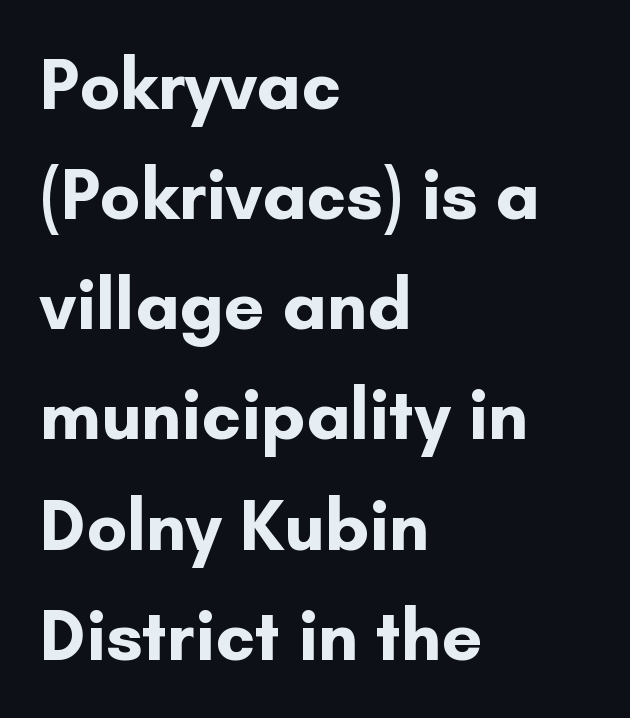
The image shows 72 px bold sans-serif type, upright; set left-aligned, normal line spacing (1.53x), normal letter spacing, not underlined; low stroke contrast and a small x-height.
